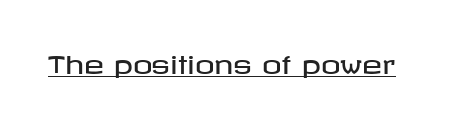
{"italic": "no", "underline": "yes", "letter_spacing": "normal", "letter_spacing_em": 0.0, "glyph_px": 24}
